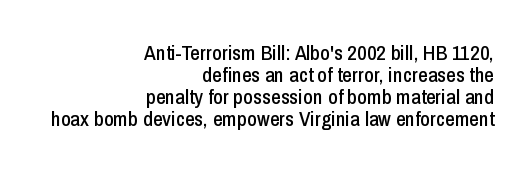
The image shows 21 px text type, upright; set right-aligned, tight line spacing (1.04x), normal letter spacing, not underlined.
